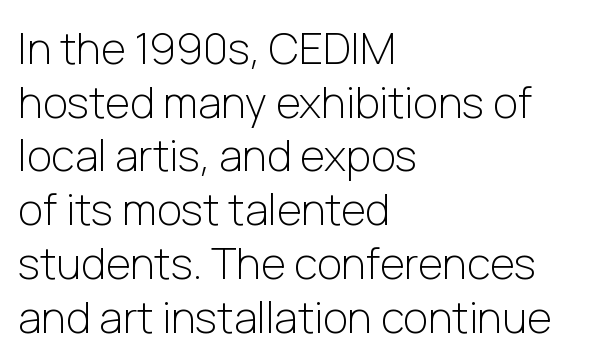
The image shows 43 px light sans-serif type, upright; set left-aligned, normal line spacing (1.25x), normal letter spacing, not underlined; low stroke contrast and a medium x-height.
